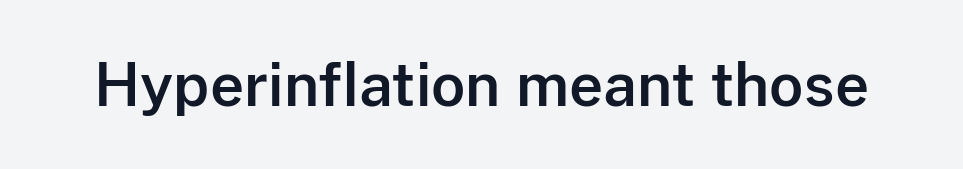
{"serif": "no", "italic": "no", "width": "normal", "stroke_contrast": "low", "x_height": "medium", "monospaced": "no", "underline": "no", "letter_spacing": "normal", "letter_spacing_em": 0.0, "glyph_px": 59}
